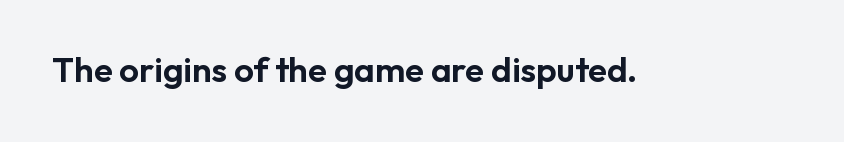
The image shows 35 px sans-serif type, upright; set normal letter spacing, not underlined; low stroke contrast and a medium x-height.
